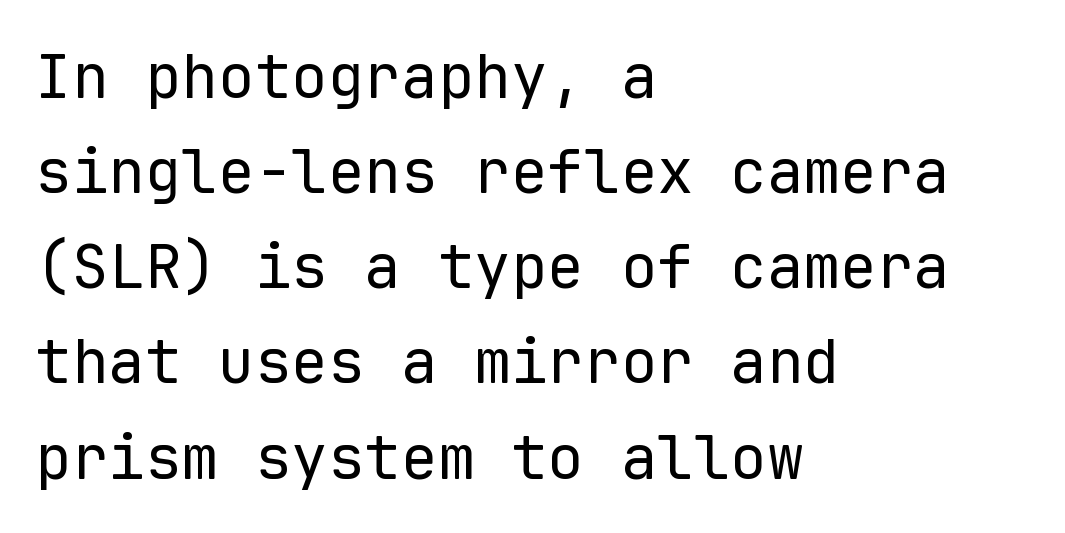
The image shows 61 px regular-weight sans-serif type, upright, monospaced; set left-aligned, normal line spacing (1.56x), normal letter spacing, not underlined; low stroke contrast and a medium x-height.
